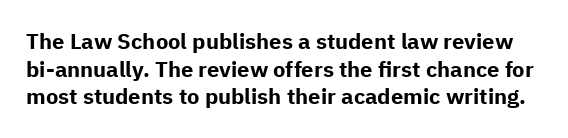
Q: Is the text bold? A: Yes.
Q: Is the text italic (slanted)? A: No, it is upright.
Q: Is the text underlined? A: No.
Q: Is the spacing between letters normal or unusually wide? A: Normal.
Q: Is the spacing between lines tight, normal or loose? A: Normal.
